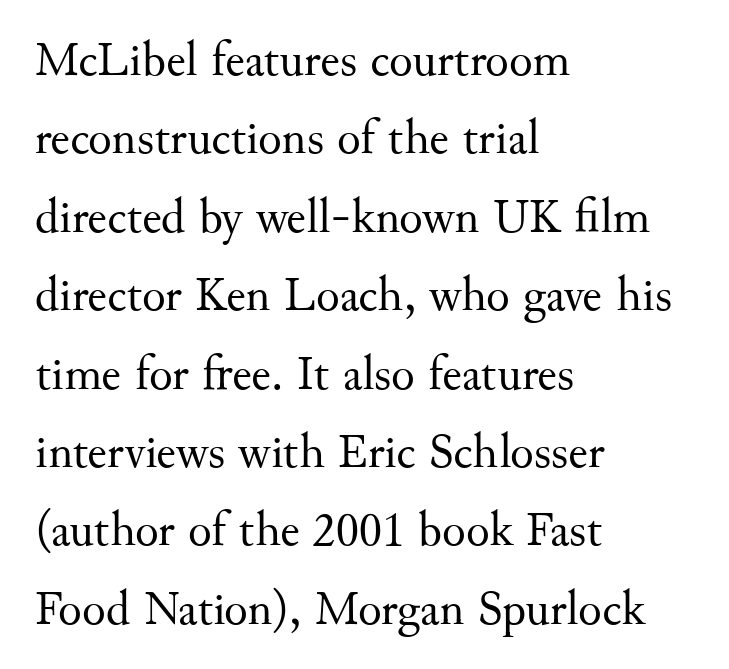
{"serif": "yes", "italic": "no", "bold": "no", "weight": "regular", "width": "normal", "stroke_contrast": "medium", "x_height": "small", "monospaced": "no", "underline": "no", "align": "left", "line_spacing": "normal", "line_spacing_ratio": 1.6, "letter_spacing": "normal", "letter_spacing_em": 0.0, "glyph_px": 49}
